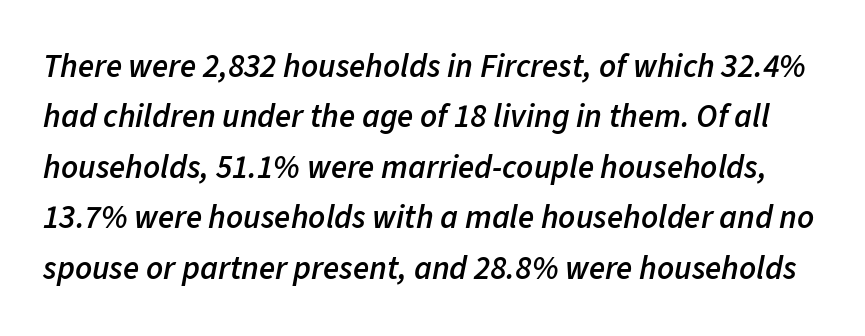
The image shows 33 px semibold type, italic (leaning right); set normal line spacing (1.53x), normal letter spacing, not underlined; low stroke contrast and a medium x-height.
